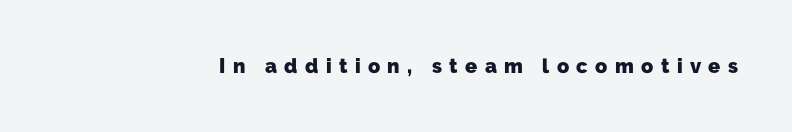
Words appear elongated and porous because spacing is wide. Each row of text sits above clean, open space. Strokes here are thick enough to call this a true bold.
